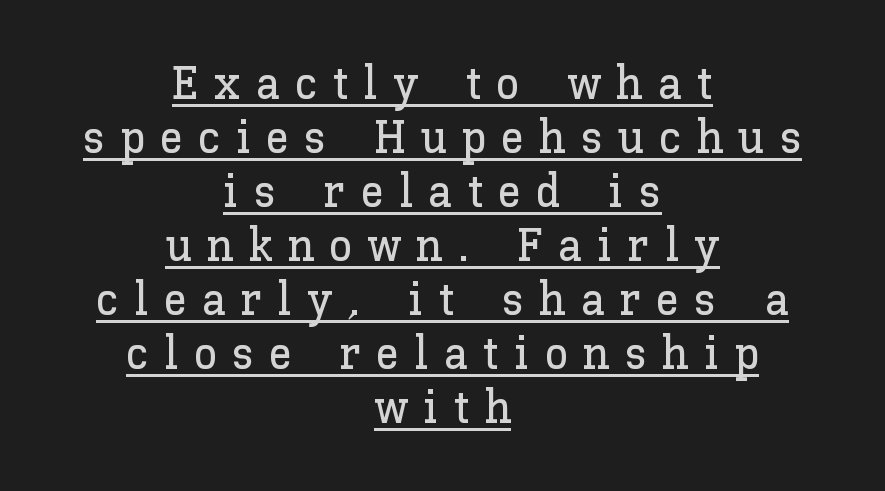
The image shows 47 px text type, upright; set centered, tight line spacing (1.15x), unusually wide letter spacing (+0.32 em), underlined; low stroke contrast and a medium x-height.
